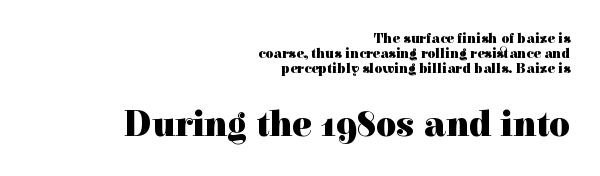
Q: Is the text bold? A: Yes.
Q: Is the text italic (slanted)? A: No, it is upright.
Q: Is the typeface a serif or a sans-serif typeface? A: Serif.
Q: Is the text underlined? A: No.
Q: How is the paragraph aligned? A: Right-aligned.
Q: Is the spacing between letters normal or unusually wide? A: Normal.
Q: Is the spacing between lines tight, normal or loose? A: Tight.
Q: Which block of text is set in a larger size, the first (top) or the second (bottom)? A: The second (bottom) one.
Q: Width (condensed, normal, or wide)? A: Normal.
Q: x-height? A: Medium.
Q: Monospaced? A: No.
